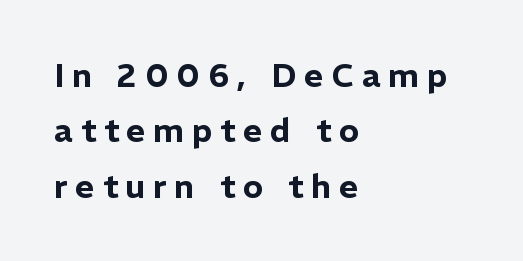
The image shows 33 px sans-serif type, upright; set left-aligned, normal line spacing (1.68x), unusually wide letter spacing (+0.24 em), not underlined; low stroke contrast and a medium x-height.
